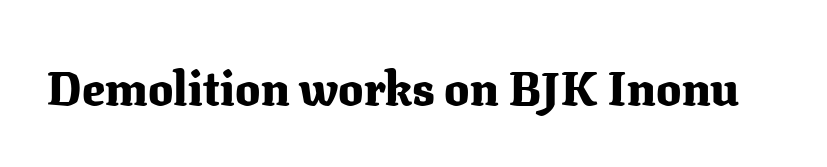
Q: Is the text bold? A: Yes.
Q: Is the text italic (slanted)? A: No, it is upright.
Q: Is the typeface a serif or a sans-serif typeface? A: Serif.
Q: Is the text underlined? A: No.
Q: Is the spacing between letters normal or unusually wide? A: Normal.
Q: Width (condensed, normal, or wide)? A: Normal.
Q: Stroke contrast? A: Medium.
Q: x-height? A: Medium.
Q: Monospaced? A: No.
